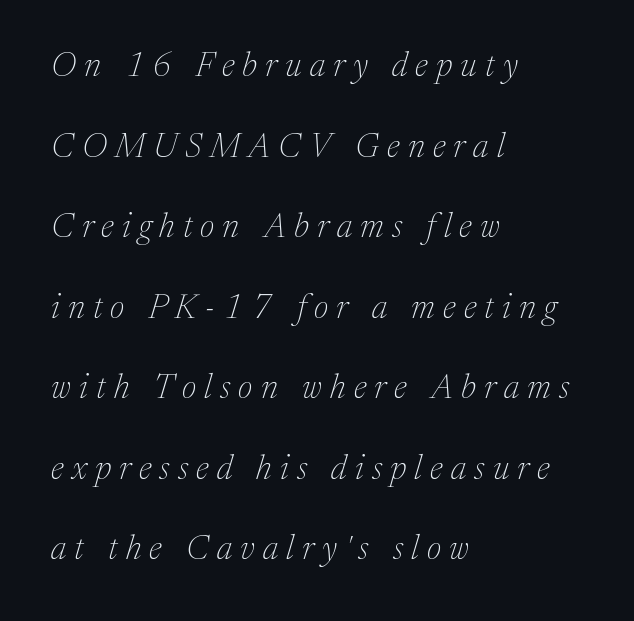
{"serif": "yes", "italic": "yes", "lean": "right", "slant_degrees": 17, "bold": "no", "weight": "thin", "width": "normal", "stroke_contrast": "medium", "x_height": "medium", "monospaced": "no", "underline": "no", "align": "left", "line_spacing": "loose", "line_spacing_ratio": 2.37, "letter_spacing": "wide", "letter_spacing_em": 0.24, "glyph_px": 34}
